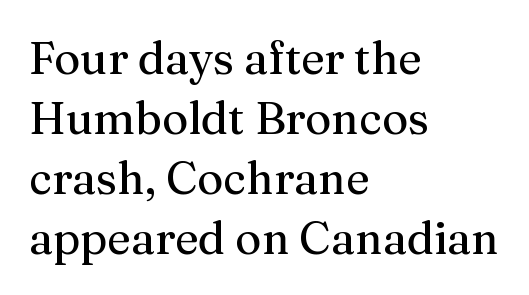
The image shows 45 px serif type, upright; set left-aligned, normal line spacing (1.33x), normal letter spacing, not underlined; medium stroke contrast and a medium x-height.
